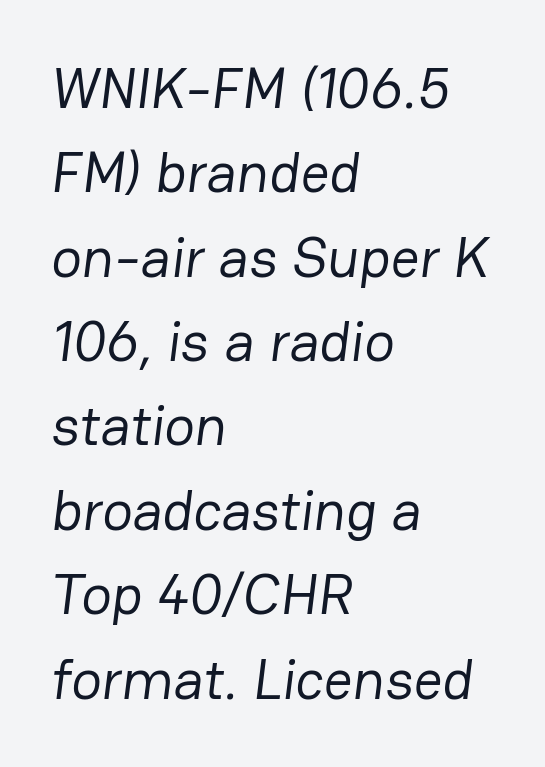
Q: Is the text bold? A: No.
Q: Is the typeface a serif or a sans-serif typeface? A: Sans-serif.
Q: Is the text underlined? A: No.
Q: How is the paragraph aligned? A: Left-aligned.
Q: Is the spacing between letters normal or unusually wide? A: Normal.
Q: Is the spacing between lines tight, normal or loose? A: Normal.
Q: Width (condensed, normal, or wide)? A: Normal.
Q: Stroke contrast? A: Low.
Q: x-height? A: Medium.
Q: Monospaced? A: No.
